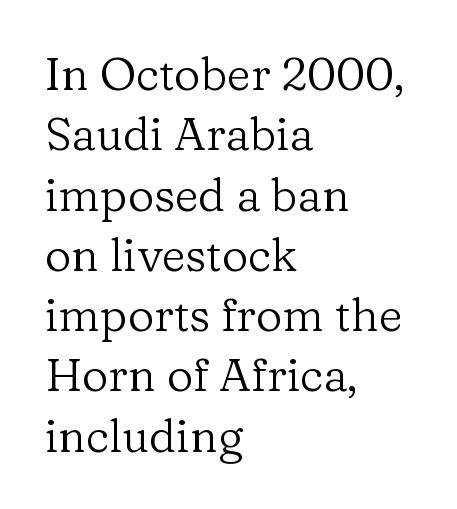
The image shows 46 px regular-weight serif type, upright; set left-aligned, normal line spacing (1.31x), normal letter spacing, not underlined; low stroke contrast and a medium x-height.
